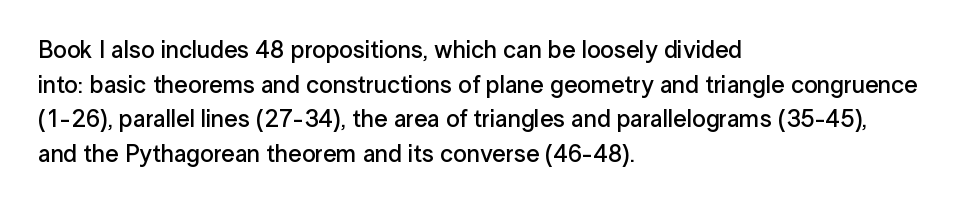
{"italic": "no", "bold": "semi", "underline": "no", "align": "left", "line_spacing": "normal", "line_spacing_ratio": 1.44, "letter_spacing": "normal", "letter_spacing_em": 0.0, "glyph_px": 24}
